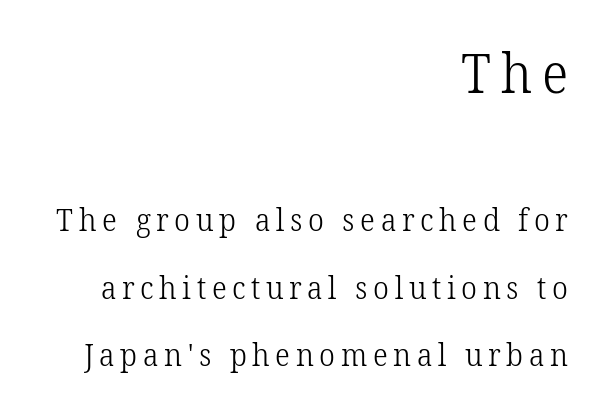
{"serif": "yes", "italic": "no", "bold": "no", "weight": "light", "width": "normal", "stroke_contrast": "low", "x_height": "medium", "monospaced": "no", "underline": "no", "align": "right", "line_spacing": "loose", "line_spacing_ratio": 2.17, "larger_block": "first", "size_ratio": 1.77, "glyph_px": 55}
